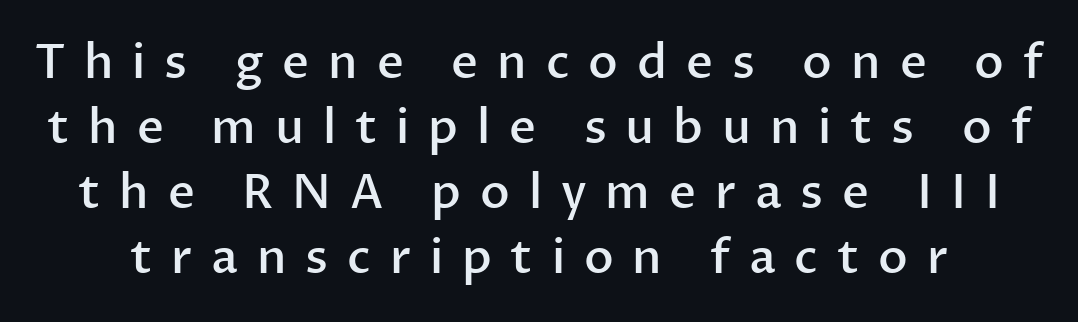
The line texture is sparse and dotted thanks to wide tracking. The font is running at a semibold setting, under full bold. The leading is moderate, giving the passage an even texture. Serifs: no, the terminals of the letterforms are clean. The face used here is proportionally spaced, like ordinary book or web type. Glance below the letters and you will spot only blank space.
